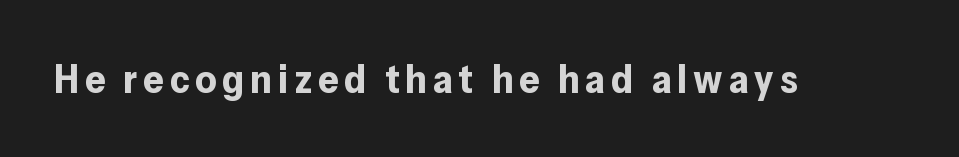
The lettering stays uniformly vertical, giving the passage a roman look. Think of a printed novel: that variable character pitch is what you see here. Chunky letters — that's bold for sure. I'd call this a sans setting — the letters go barefoot. Type without underlining.
